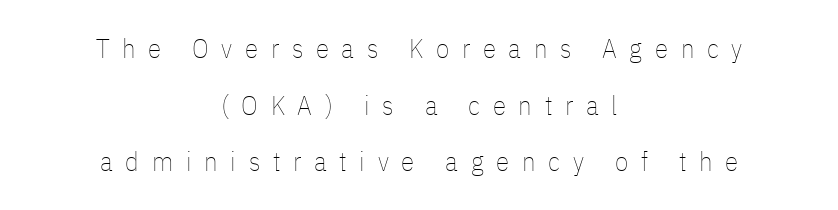
Q: Is the text bold? A: No.
Q: Is the text italic (slanted)? A: No, it is upright.
Q: Is the text underlined? A: No.
Q: How is the paragraph aligned? A: Centered.
Q: Is the spacing between letters normal or unusually wide? A: Unusually wide.
Q: Is the spacing between lines tight, normal or loose? A: Loose.
